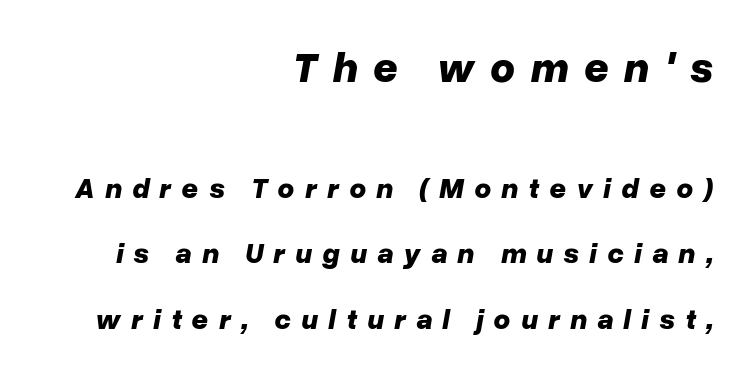
Q: Is the text bold? A: Yes.
Q: Is the text italic (slanted)? A: Yes, it leans right by about 10 degrees.
Q: Is the text underlined? A: No.
Q: How is the paragraph aligned? A: Right-aligned.
Q: Is the spacing between letters normal or unusually wide? A: Unusually wide.
Q: Is the spacing between lines tight, normal or loose? A: Loose.
Q: Which block of text is set in a larger size, the first (top) or the second (bottom)? A: The first (top) one.
Q: Width (condensed, normal, or wide)? A: Normal.
Q: Stroke contrast? A: Low.
Q: x-height? A: Medium.
Q: Monospaced? A: No.
